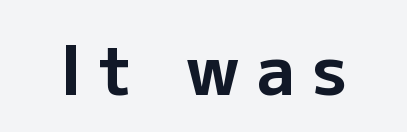
If you drew a line through each stem, it would be perfectly vertical. Is this a sans? Yes — the strokes have no serifs. This sample has the flowing, uneven cadence of proportional lettering. Plenty of ink on the page — the face is bold. The string is rendered with underlining switched off.
